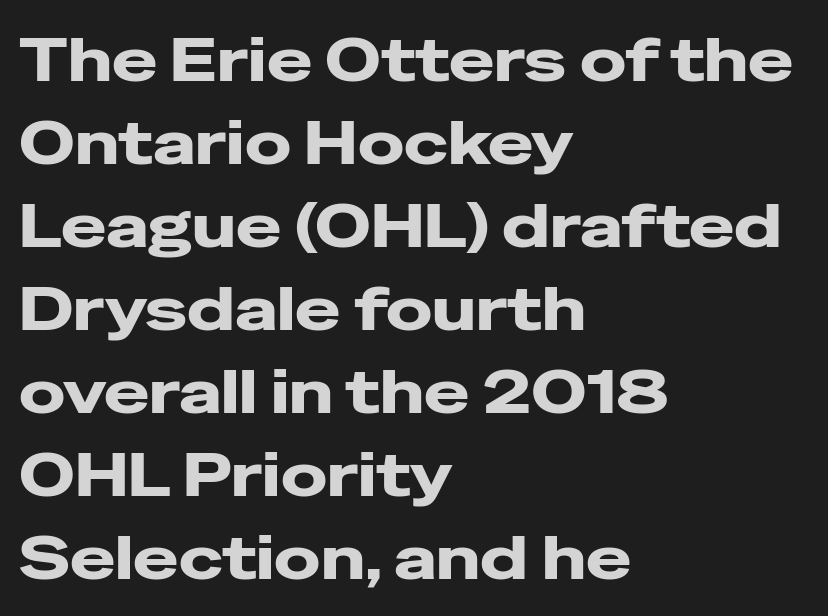
The image shows 61 px wide sans-serif type, upright; set left-aligned, normal line spacing (1.36x), normal letter spacing, not underlined; low stroke contrast and a medium x-height.
